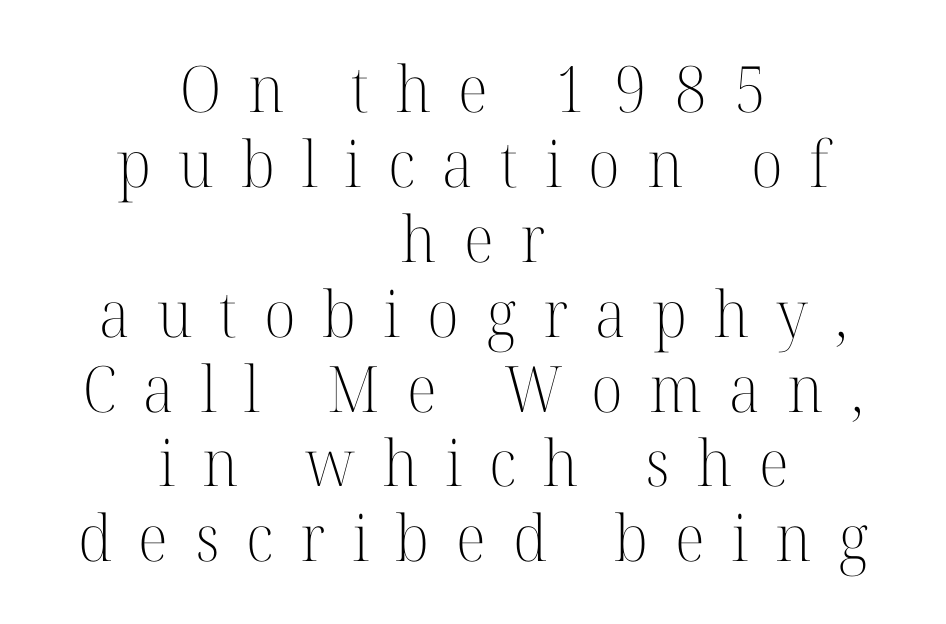
{"serif": "yes", "italic": "no", "bold": "no", "weight": "light", "width": "normal", "stroke_contrast": "high", "x_height": "medium", "monospaced": "no", "underline": "no", "align": "center", "line_spacing_ratio": 1.17, "letter_spacing": "wide", "letter_spacing_em": 0.42, "glyph_px": 64}
